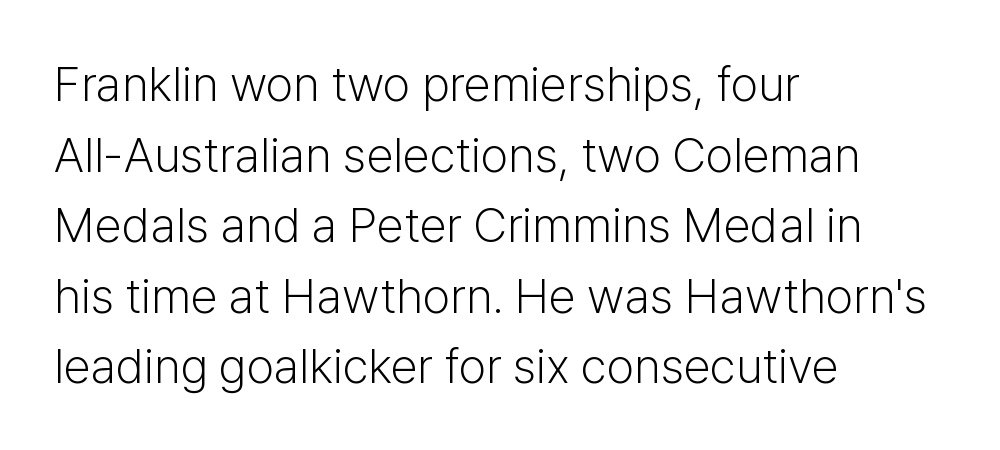
The ragged edge is on the right, which tells us the setting is flush left. On a weight scale, this lands at 450 or below. Nope, not italic — everything's standing straight. Think of a printed novel: that variable character pitch is what you see here. No extra tracking has been applied to these lines.
